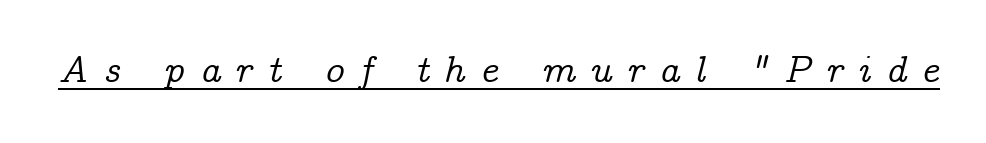
The image shows 38 px serif type, italic (leaning right); set unusually wide letter spacing (+0.39 em), underlined; low stroke contrast and a medium x-height.
